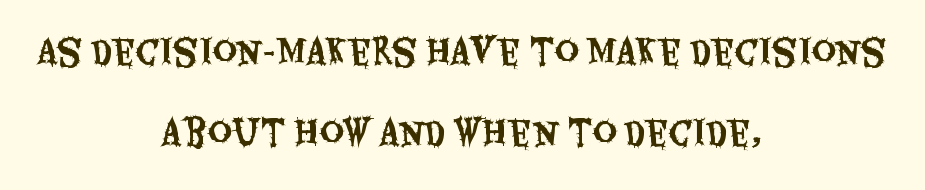
Q: Is the text italic (slanted)? A: No, it is upright.
Q: Is the typeface a serif or a sans-serif typeface? A: Sans-serif.
Q: Is the text underlined? A: No.
Q: How is the paragraph aligned? A: Centered.
Q: Is the spacing between letters normal or unusually wide? A: Normal.
Q: Is the spacing between lines tight, normal or loose? A: Loose.
Q: Width (condensed, normal, or wide)? A: Condensed.
Q: Stroke contrast? A: Medium.
Q: x-height? A: Large.
Q: Monospaced? A: No.
